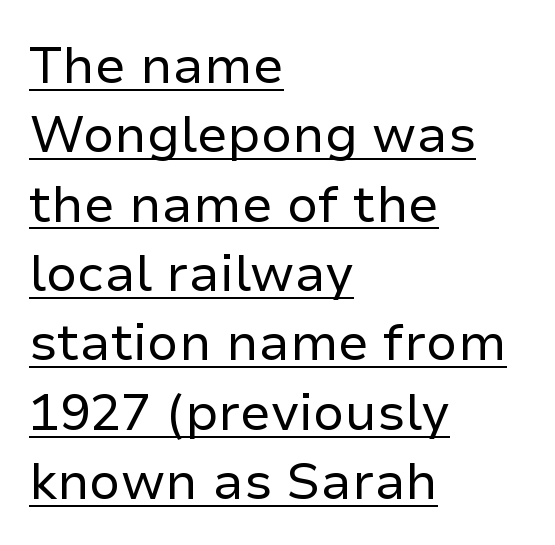
The image shows 51 px regular-weight sans-serif type, upright; set left-aligned, normal line spacing (1.36x), normal letter spacing, underlined; low stroke contrast and a medium x-height.
